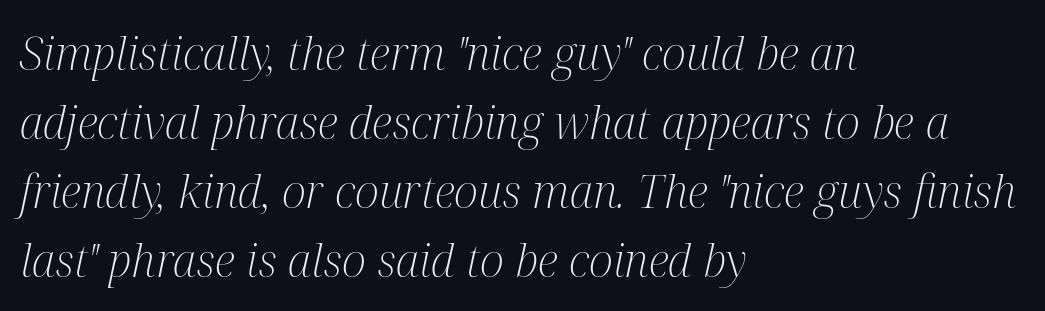
The image shows 46 px light, condensed serif type, italic (leaning right); set left-aligned, normal line spacing (1.5x), normal letter spacing, not underlined; medium stroke contrast and a medium x-height.
